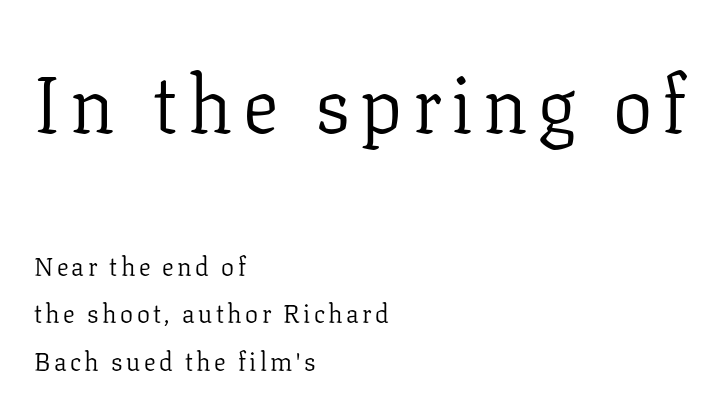
Quick note: underline off. The letters advance in unequal steps, a hallmark of proportional type. The setting favours the left margin, as ordinary paragraphs usually do. Large over small — that's the arrangement of the two blocks here. Stems here are at most as thick as an everyday book face. Stroke terminals: seriffed.
